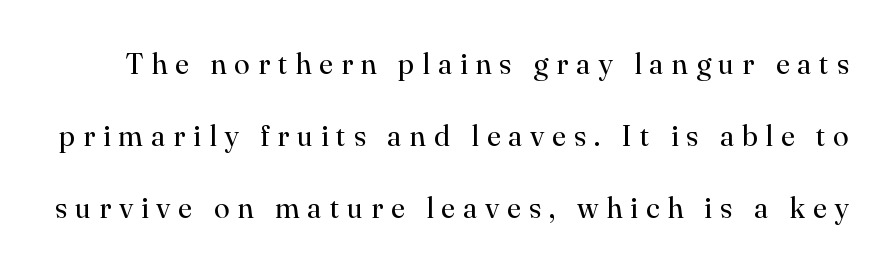
Q: Is the text bold? A: No.
Q: Is the text italic (slanted)? A: No, it is upright.
Q: Is the typeface a serif or a sans-serif typeface? A: Serif.
Q: Is the text underlined? A: No.
Q: Is the spacing between letters normal or unusually wide? A: Unusually wide.
Q: Is the spacing between lines tight, normal or loose? A: Loose.
Q: Width (condensed, normal, or wide)? A: Normal.
Q: Stroke contrast? A: High.
Q: x-height? A: Small.
Q: Monospaced? A: No.
